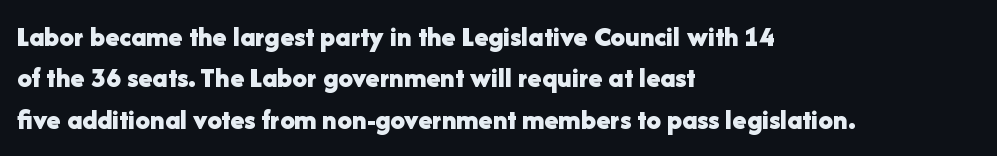
Layout note: lines flush left. Ordinary non-slanted type is in use. Look at the bottom of the vertical strokes: they stop flat, with no serifs. The letters sit at their default tracking, neither squeezed nor spread. Quick note: underline off.
